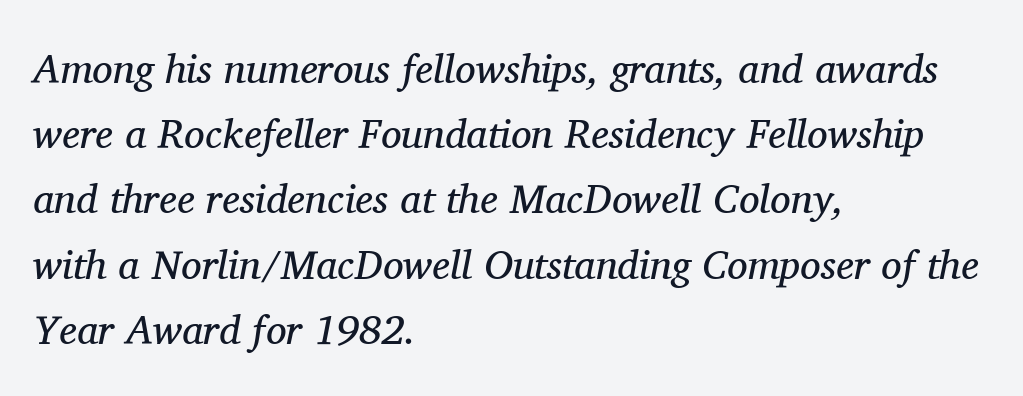
The setting favours the left margin, as ordinary paragraphs usually do. The type family on display is of the serif kind. Just letters on the line, the space beneath them empty. Is the type heavy? It reads as light-to-regular instead.
